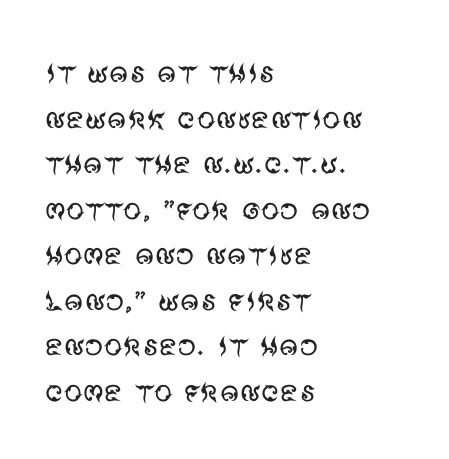
Tracking value appears to be zero — textbook default spacing. Ascenders rise straight up at ninety degrees. Lines of text with bare space underneath. Is the type heavy? It reads as light-to-regular instead. Each letter keeps its own natural width here, so spacing adapts to shape. Each letter's strokes conclude bluntly, with no projecting serifs.
